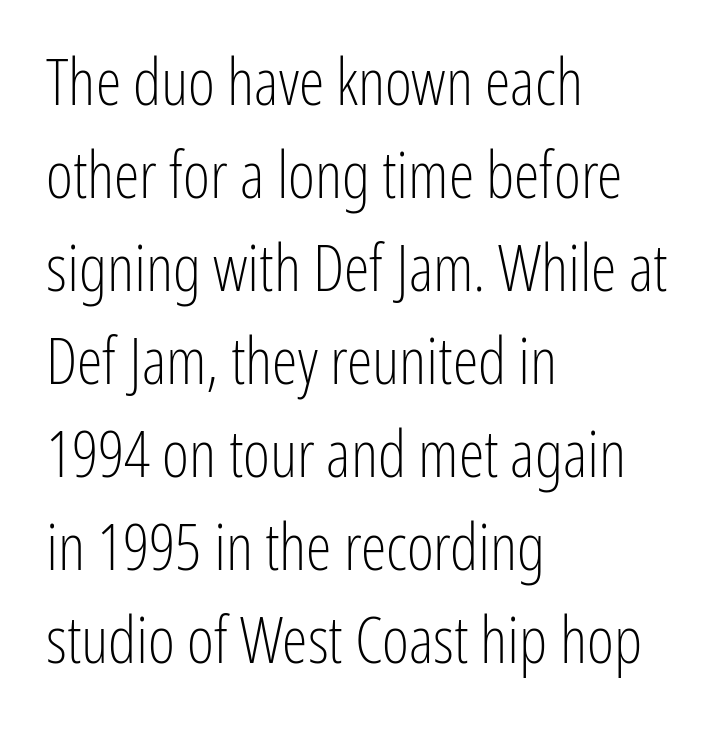
Q: Is the text bold? A: No.
Q: Is the text italic (slanted)? A: No, it is upright.
Q: Is the typeface a serif or a sans-serif typeface? A: Sans-serif.
Q: Is the text underlined? A: No.
Q: How is the paragraph aligned? A: Left-aligned.
Q: Is the spacing between letters normal or unusually wide? A: Normal.
Q: Is the spacing between lines tight, normal or loose? A: Normal.
Q: Width (condensed, normal, or wide)? A: Condensed.
Q: Stroke contrast? A: Low.
Q: x-height? A: Medium.
Q: Monospaced? A: No.
